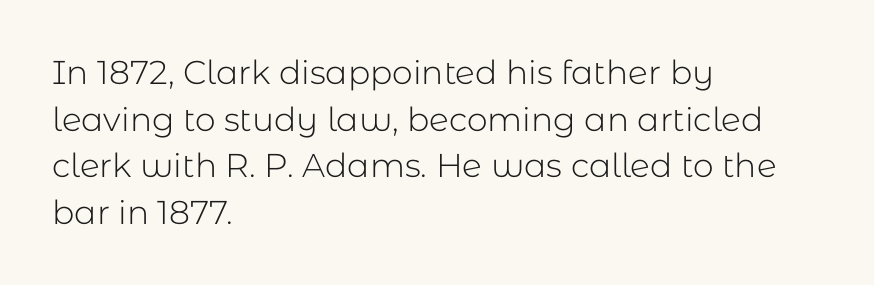
The image shows 33 px light sans-serif type, upright; set left-aligned, normal line spacing (1.41x), normal letter spacing, not underlined; low stroke contrast and a medium x-height.
